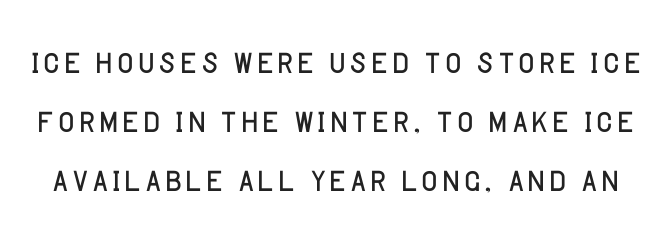
{"serif": "no", "italic": "no", "bold": "no", "weight": "light", "width": "normal", "stroke_contrast": "low", "x_height": "large", "monospaced": "no", "underline": "no", "line_spacing": "normal", "line_spacing_ratio": 1.31, "letter_spacing": "normal", "letter_spacing_em": 0.0, "glyph_px": 45}
